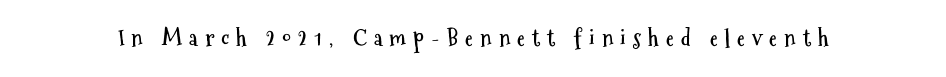
In terms of letterspacing, this is a distinctly airy, spread setting. Compared with an ordinary text face, these strokes are far heavier — a full bold. Decoration check: the copy has no underline. The letters stand straight up with perfectly vertical stems.
